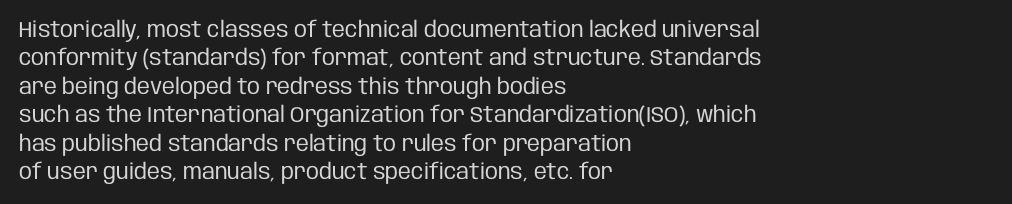
{"italic": "no", "bold": "no", "underline": "no", "align": "left", "line_spacing": "normal", "line_spacing_ratio": 1.29, "letter_spacing": "normal", "letter_spacing_em": 0.0, "glyph_px": 22}
